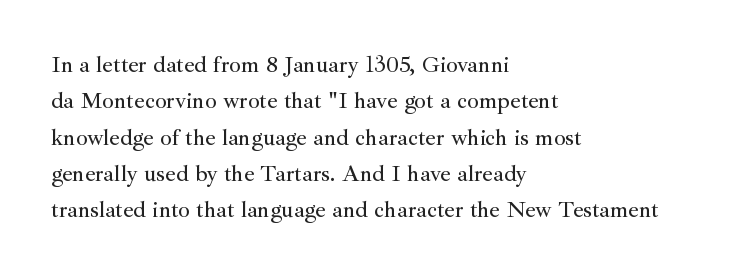
Style check: upright. Honestly, the letter spacing is just normal — you wouldn't notice it. Short and long lines alike share a common starting point at left. Any mark beneath the type? The region is blank. Interline gaps are of average width in this sample.
